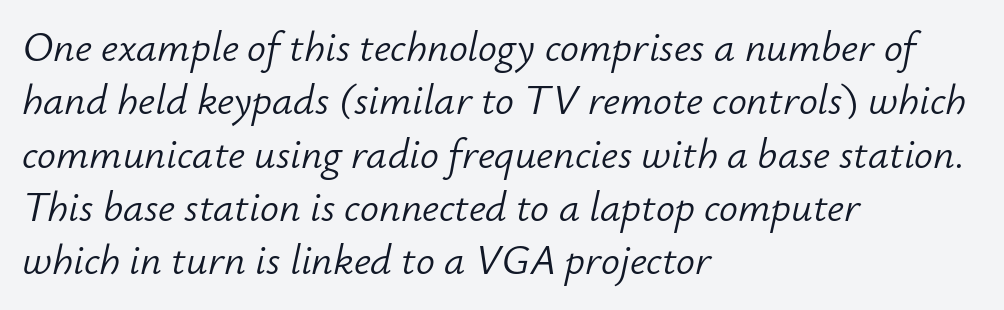
This rendering uses left alignment, leaving the right contour irregular. The rendering uses natural spacing where letterforms have individual widths. Compared with ordinary roman type, these characters are visibly tilted. Type without underlining. What's the leading like? Ordinary, nothing unusual. Look at the tracking — it's just the regular setting, nothing added.
